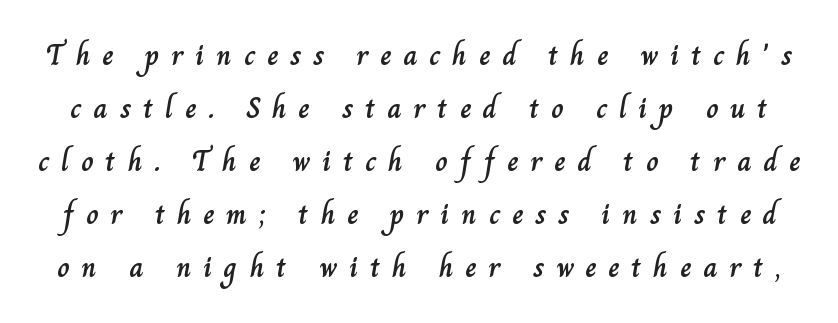
Q: Is the text italic (slanted)? A: Yes.
Q: Is the text underlined? A: No.
Q: Is the spacing between letters normal or unusually wide? A: Unusually wide.
Q: Width (condensed, normal, or wide)? A: Normal.
Q: Stroke contrast? A: Low.
Q: x-height? A: Small.
Q: Monospaced? A: No.
